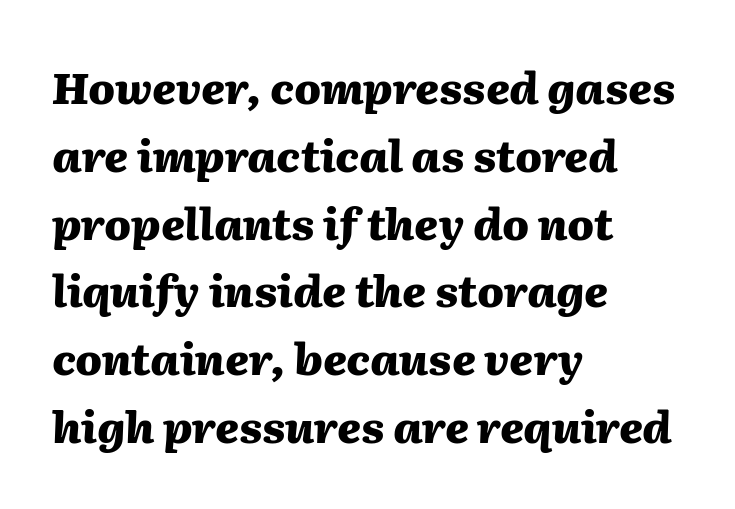
The image shows 44 px heavy type, italic (leaning right); set left-aligned, normal line spacing (1.54x), normal letter spacing, not underlined; medium stroke contrast and a medium x-height.
